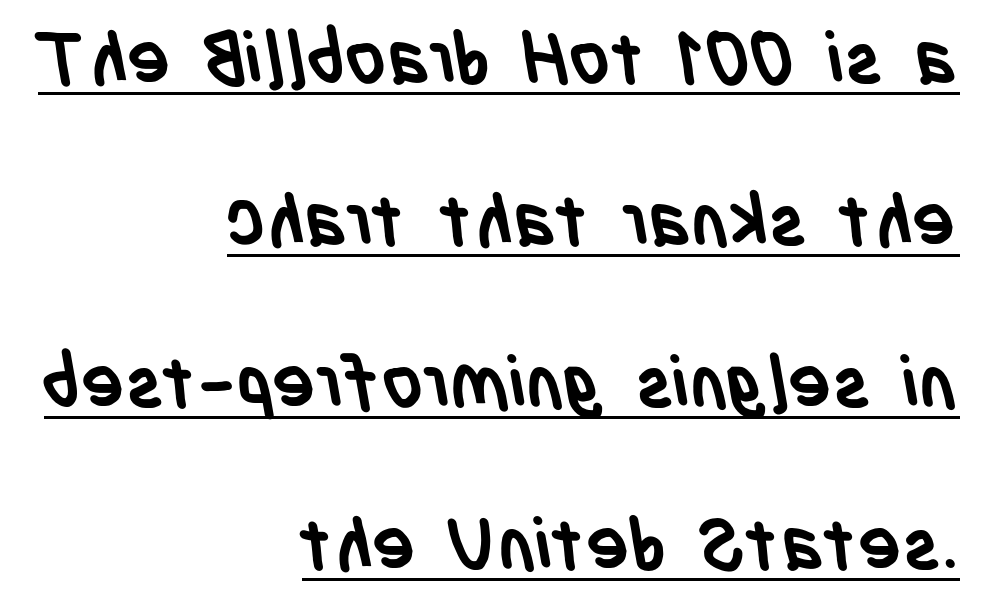
The image shows 72 px semibold, condensed sans-serif type; set right-aligned, loose line spacing (2.25x), normal letter spacing, underlined; low stroke contrast and a large x-height.
